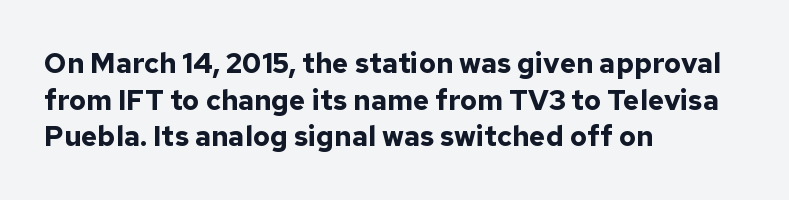
Q: Is the text bold? A: Yes.
Q: Is the text italic (slanted)? A: No, it is upright.
Q: Is the typeface a serif or a sans-serif typeface? A: Sans-serif.
Q: Is the text underlined? A: No.
Q: How is the paragraph aligned? A: Left-aligned.
Q: Is the spacing between letters normal or unusually wide? A: Normal.
Q: Is the spacing between lines tight, normal or loose? A: Normal.
Q: Width (condensed, normal, or wide)? A: Normal.
Q: Stroke contrast? A: Low.
Q: x-height? A: Medium.
Q: Monospaced? A: No.
